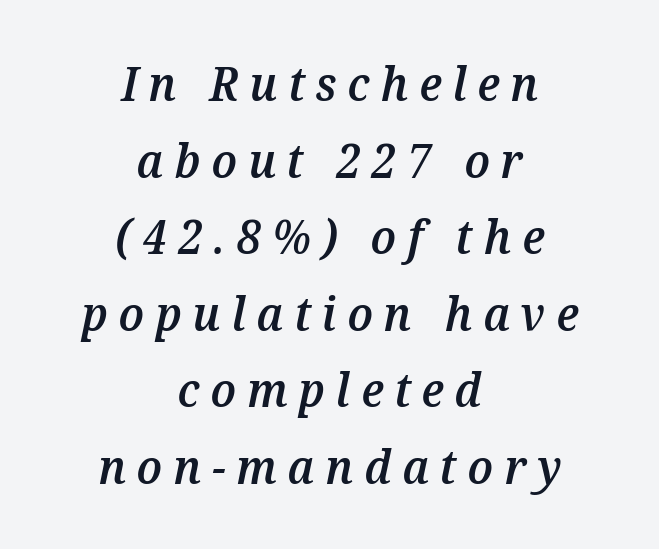
{"italic": "yes", "lean": "right", "slant_degrees": 12, "bold": "semi", "weight": "semibold", "width": "normal", "stroke_contrast": "medium", "x_height": "medium", "monospaced": "no", "underline": "no", "align": "center", "line_spacing": "normal", "line_spacing_ratio": 1.63, "letter_spacing": "wide", "letter_spacing_em": 0.23, "glyph_px": 47}
